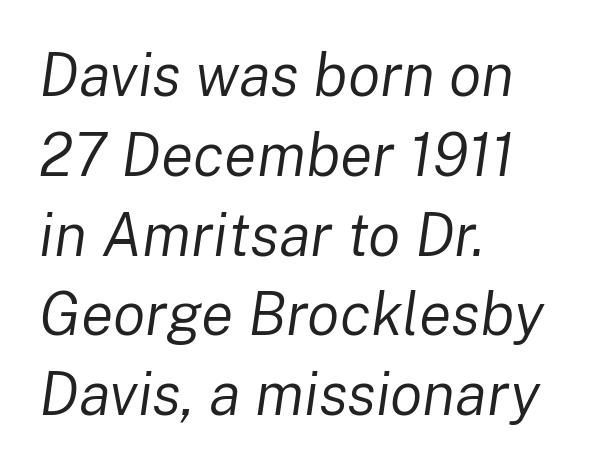
Q: Is the text bold? A: No.
Q: Is the text italic (slanted)? A: Yes, it leans right by about 8 degrees.
Q: Is the text underlined? A: No.
Q: How is the paragraph aligned? A: Left-aligned.
Q: Is the spacing between letters normal or unusually wide? A: Normal.
Q: Is the spacing between lines tight, normal or loose? A: Normal.
Q: Width (condensed, normal, or wide)? A: Normal.
Q: Stroke contrast? A: Low.
Q: x-height? A: Medium.
Q: Monospaced? A: No.
